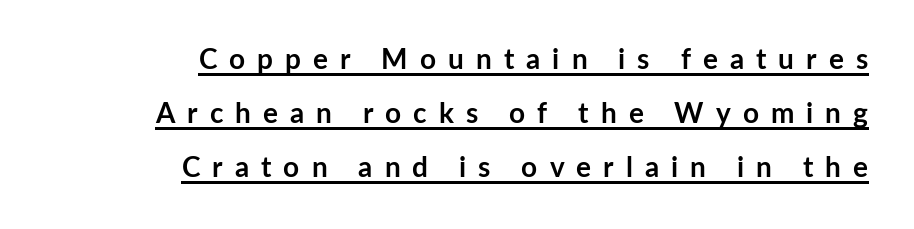
Q: Is the text bold? A: Yes.
Q: Is the text italic (slanted)? A: No, it is upright.
Q: Is the typeface a serif or a sans-serif typeface? A: Sans-serif.
Q: Is the text underlined? A: Yes.
Q: How is the paragraph aligned? A: Right-aligned.
Q: Is the spacing between letters normal or unusually wide? A: Unusually wide.
Q: Is the spacing between lines tight, normal or loose? A: Loose.
Q: Width (condensed, normal, or wide)? A: Normal.
Q: Stroke contrast? A: Low.
Q: x-height? A: Medium.
Q: Monospaced? A: No.
